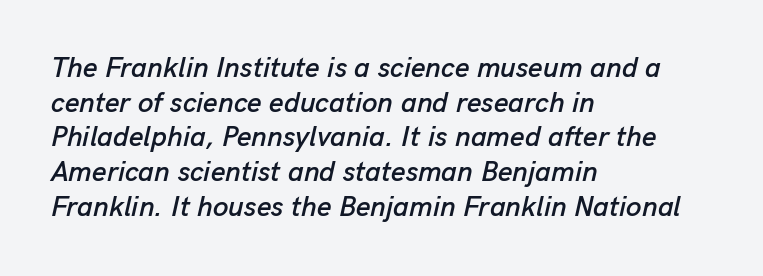
Q: Is the text italic (slanted)? A: Yes, it leans right by about 13 degrees.
Q: Is the text underlined? A: No.
Q: How is the paragraph aligned? A: Left-aligned.
Q: Is the spacing between letters normal or unusually wide? A: Normal.
Q: Width (condensed, normal, or wide)? A: Normal.
Q: Stroke contrast? A: Low.
Q: x-height? A: Medium.
Q: Monospaced? A: No.
